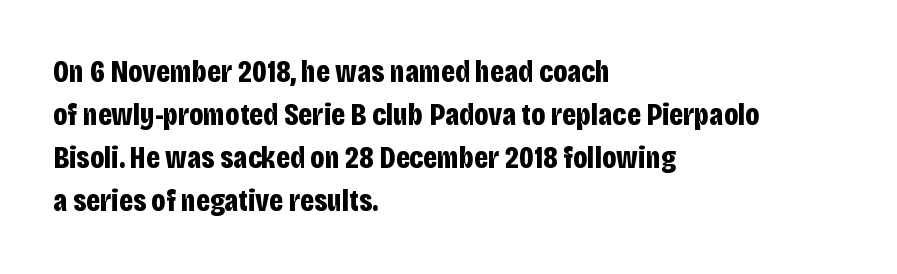
The image shows 31 px bold, condensed sans-serif type, upright; set left-aligned, normal line spacing (1.39x), normal letter spacing, not underlined; low stroke contrast and a large x-height.
